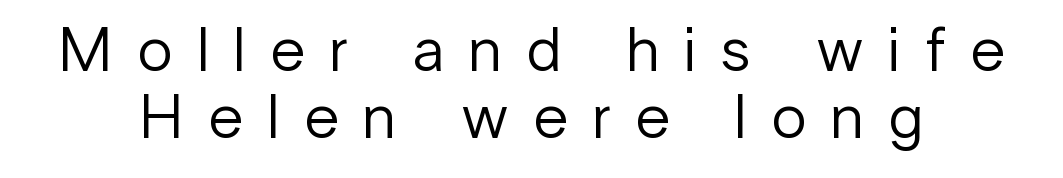
Every stem runs plumb, perpendicular to the baseline. Check the space under the baseline: it is left empty. Stroke mass is kept to a normal reading level or below. Line spacing here is tight. Horizontal alignment here is central, giving a formal, balanced look.
